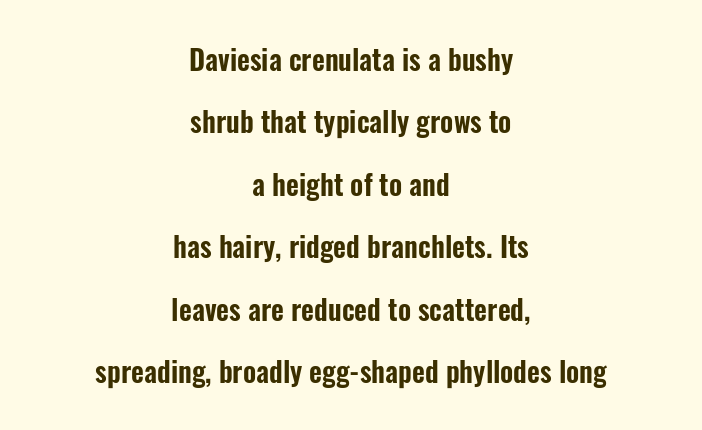
Each letter's strokes conclude bluntly, with no projecting serifs. Posture: straight, roman, zero tilt. Varying glyph widths throughout — classic text-font behaviour. Tracking here is standard; glyphs follow each other at the usual distance.
